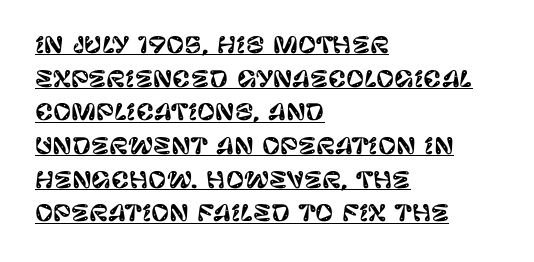
Letter spacing: default. A normal amount of white space separates one row of letters from the next. Caption: lettering with a line underneath. Short and long lines alike share a common starting point at left.
